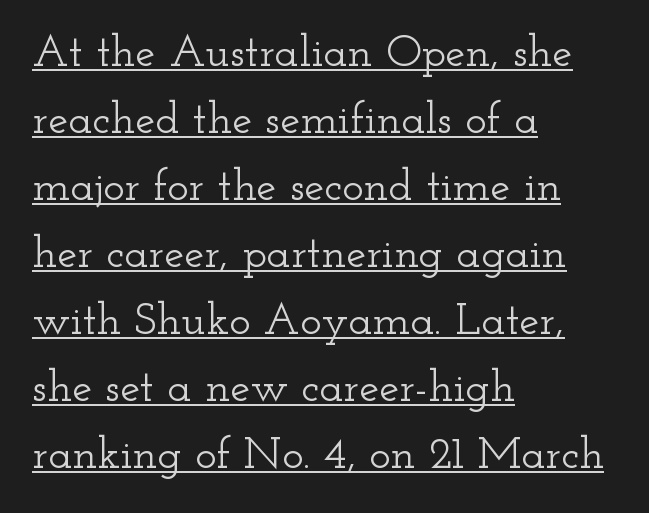
{"serif": "yes", "italic": "no", "width": "wide", "stroke_contrast": "low", "x_height": "small", "monospaced": "no", "underline": "yes", "align": "left", "line_spacing": "normal", "line_spacing_ratio": 1.49, "letter_spacing": "normal", "letter_spacing_em": 0.0, "glyph_px": 45}
